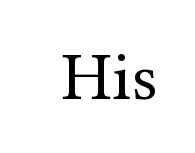
The image shows 69 px regular-weight serif type, upright; set normal letter spacing, not underlined; medium stroke contrast and a medium x-height.
